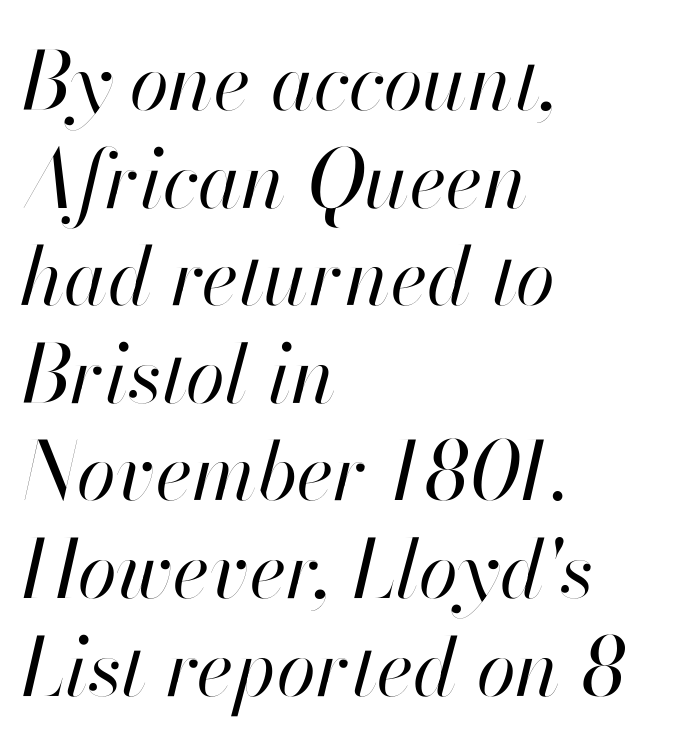
Q: Is the text bold? A: No.
Q: Is the text italic (slanted)? A: Yes, it leans right by about 13 degrees.
Q: Is the text underlined? A: No.
Q: How is the paragraph aligned? A: Left-aligned.
Q: Is the spacing between letters normal or unusually wide? A: Normal.
Q: Width (condensed, normal, or wide)? A: Normal.
Q: Stroke contrast? A: High.
Q: x-height? A: Small.
Q: Monospaced? A: No.
